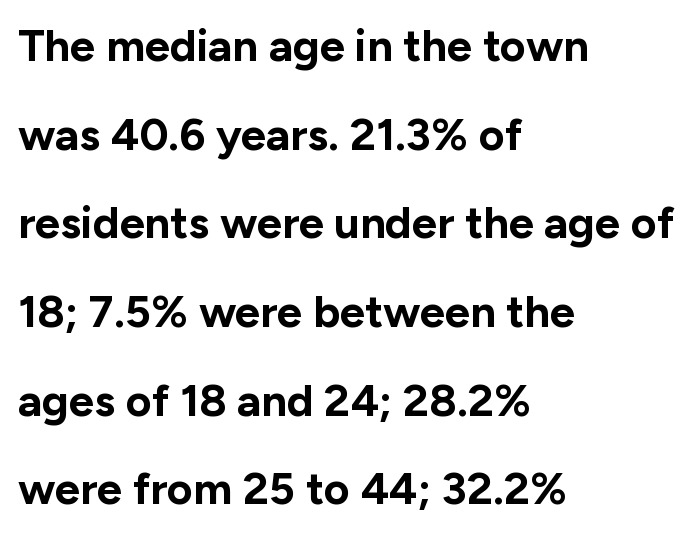
The image shows 45 px bold sans-serif type, upright; set left-aligned, loose line spacing (1.97x), normal letter spacing, not underlined; low stroke contrast and a medium x-height.
